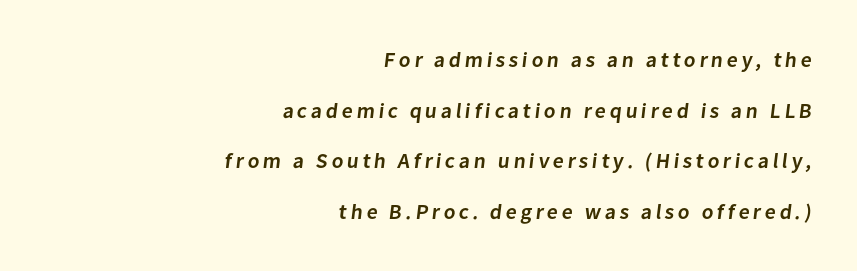
{"bold": "semi", "underline": "no", "align": "right", "line_spacing": "loose", "line_spacing_ratio": 2.41, "glyph_px": 21}
